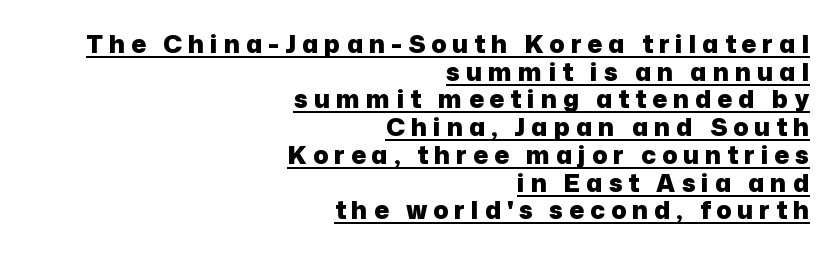
{"italic": "no", "bold": "yes", "underline": "yes", "align": "right", "line_spacing": "tight", "line_spacing_ratio": 1.11, "letter_spacing": "wide", "letter_spacing_em": 0.24, "glyph_px": 25}
